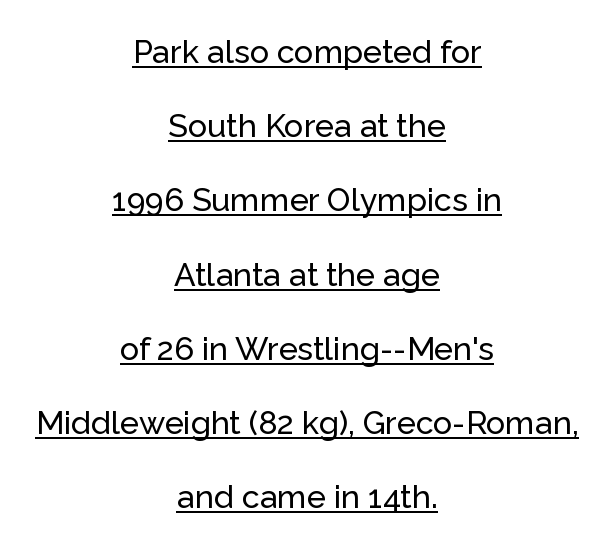
The image shows 32 px sans-serif type, upright; set centered, loose line spacing (2.32x), normal letter spacing, underlined; low stroke contrast and a medium x-height.
